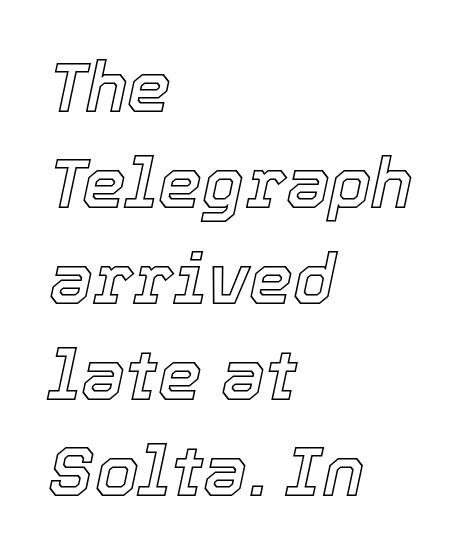
{"italic": "yes", "lean": "right", "slant_degrees": 12, "width": "normal", "x_height": "medium", "monospaced": "no", "underline": "no", "align": "left", "line_spacing": "normal", "line_spacing_ratio": 1.37, "letter_spacing": "normal", "letter_spacing_em": 0.0, "glyph_px": 70}
